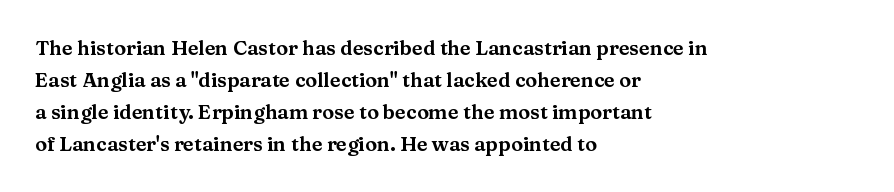
The image shows 20 px text type, upright; set left-aligned, normal line spacing (1.6x), normal letter spacing, not underlined.
